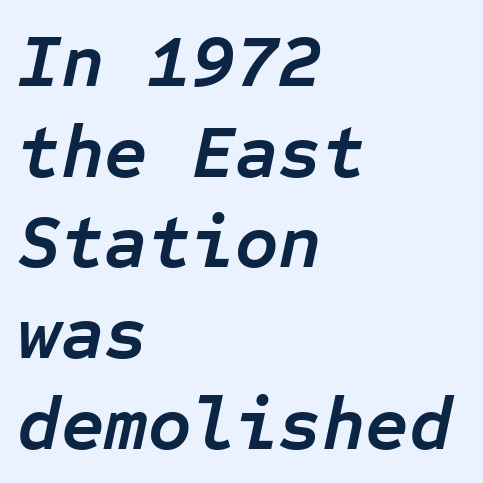
The rendering uses a bold face; every stroke is thick and dark. Casual observation: everything's shoved over to the left. Quick note: italic. Glance below the letters and you will spot only blank space. Monospaced: the letters line up in strict vertical columns.
